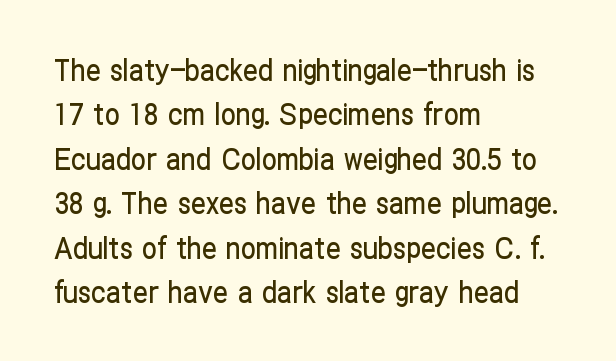
Q: Is the text italic (slanted)? A: No, it is upright.
Q: Is the typeface a serif or a sans-serif typeface? A: Sans-serif.
Q: Is the text underlined? A: No.
Q: How is the paragraph aligned? A: Left-aligned.
Q: Is the spacing between letters normal or unusually wide? A: Normal.
Q: Is the spacing between lines tight, normal or loose? A: Normal.
Q: Width (condensed, normal, or wide)? A: Condensed.
Q: Stroke contrast? A: Low.
Q: x-height? A: Medium.
Q: Monospaced? A: No.
